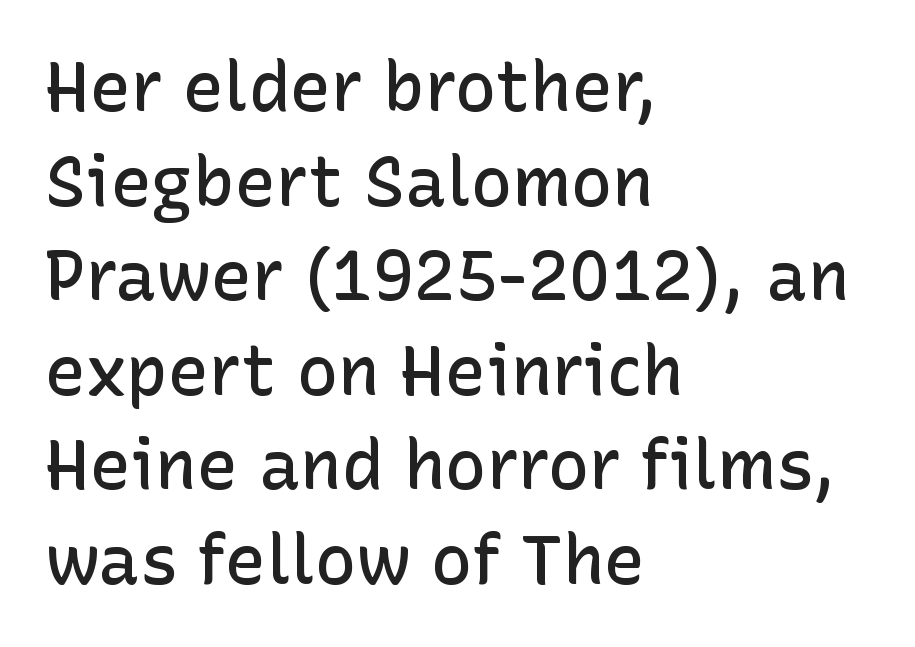
The image shows 69 px semibold sans-serif type, upright; set left-aligned, normal line spacing (1.37x), normal letter spacing, not underlined; low stroke contrast and a medium x-height.
